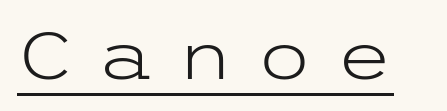
The rendering shows plain stroke endings on the letterforms — a sans-serif design. No extra ink here — the face is not bold. Observe the wide spacing: letters keep a clear distance from each other. The letters stand upright; this is a roman face.
